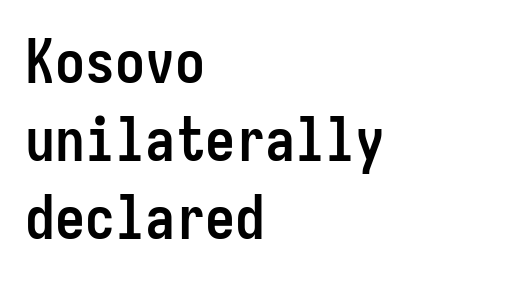
The image shows 60 px semibold, condensed sans-serif type, upright, monospaced; set left-aligned, normal line spacing (1.3x), normal letter spacing, not underlined; low stroke contrast and a medium x-height.
